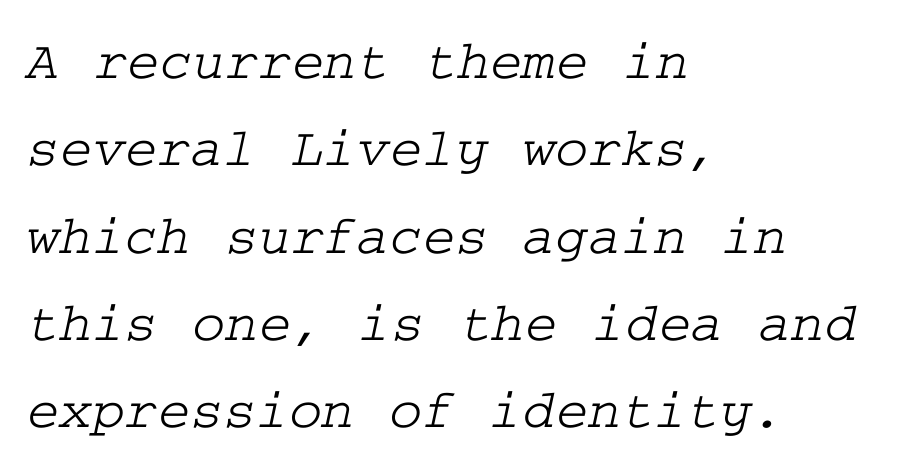
Q: Is the typeface a serif or a sans-serif typeface? A: Serif.
Q: Is the text underlined? A: No.
Q: How is the paragraph aligned? A: Left-aligned.
Q: Is the spacing between letters normal or unusually wide? A: Normal.
Q: Is the spacing between lines tight, normal or loose? A: Normal.
Q: Width (condensed, normal, or wide)? A: Wide.
Q: Stroke contrast? A: Low.
Q: x-height? A: Medium.
